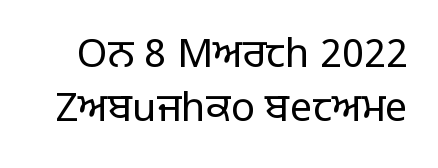
The image shows 40 px regular-weight sans-serif type, upright; set normal line spacing (1.34x), normal letter spacing, not underlined; low stroke contrast and a large x-height.
